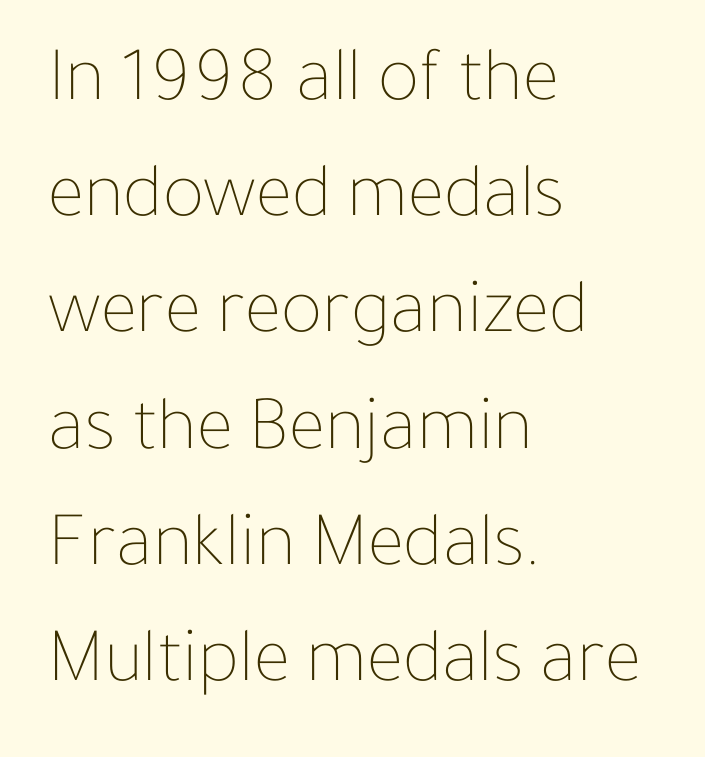
The image shows 78 px thin type, upright; set left-aligned, normal line spacing (1.49x), normal letter spacing, not underlined; low stroke contrast and a medium x-height.
